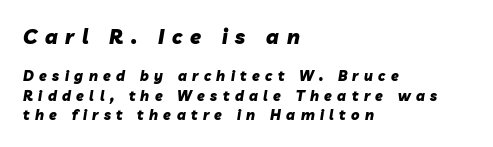
The image shows 20 px bold type, italic (leaning right); set left-aligned, normal line spacing (1.37x), unusually wide letter spacing (+0.39 em), not underlined; the first (top) block is 1.43x larger.
